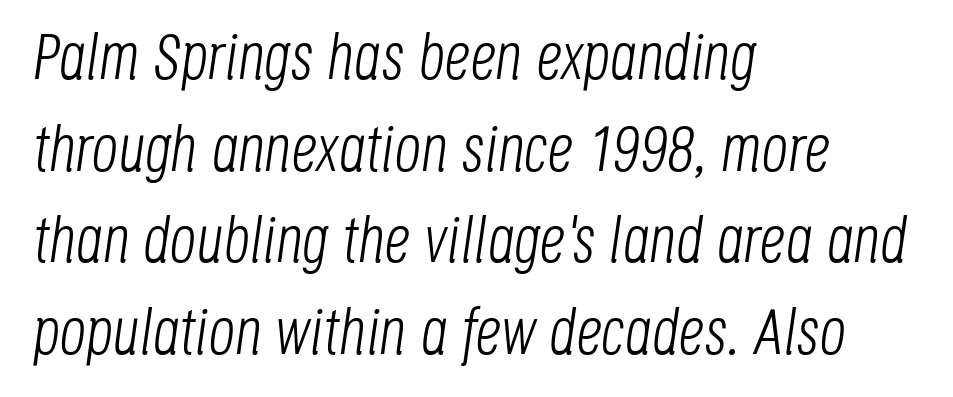
Think of a printed novel: that variable character pitch is what you see here. These lines were composed using italics. Look at the tracking — it's just the regular setting, nothing added. Which margin do the lines hug? The left one — the right edge is uneven. Weight: in the light-to-regular range.
